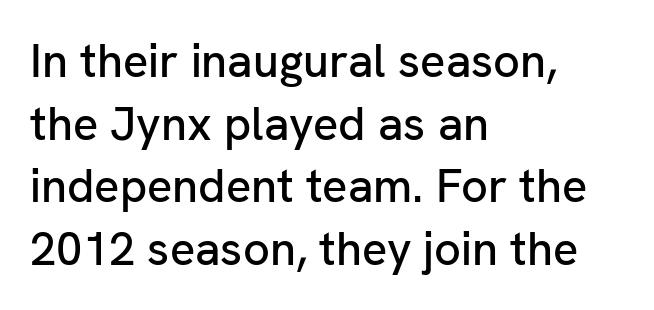
{"serif": "no", "italic": "no", "width": "normal", "stroke_contrast": "low", "x_height": "medium", "monospaced": "no", "underline": "no", "align": "left", "line_spacing": "normal", "line_spacing_ratio": 1.33, "letter_spacing": "normal", "letter_spacing_em": 0.0, "glyph_px": 47}
